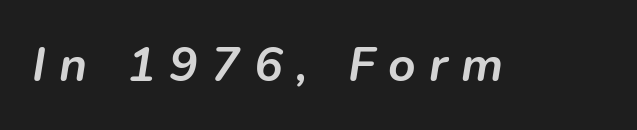
The image shows 48 px semibold type, italic (leaning right); set unusually wide letter spacing (+0.28 em), not underlined; low stroke contrast and a medium x-height.
